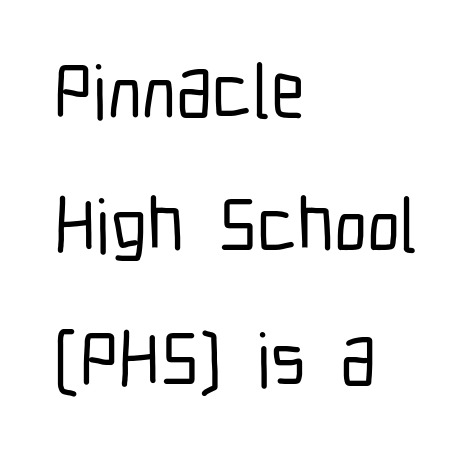
Q: Is the text italic (slanted)? A: No, it is upright.
Q: Is the typeface a serif or a sans-serif typeface? A: Sans-serif.
Q: Is the text underlined? A: No.
Q: How is the paragraph aligned? A: Left-aligned.
Q: Is the spacing between letters normal or unusually wide? A: Normal.
Q: Width (condensed, normal, or wide)? A: Condensed.
Q: Stroke contrast? A: Low.
Q: x-height? A: Medium.
Q: Monospaced? A: No.
